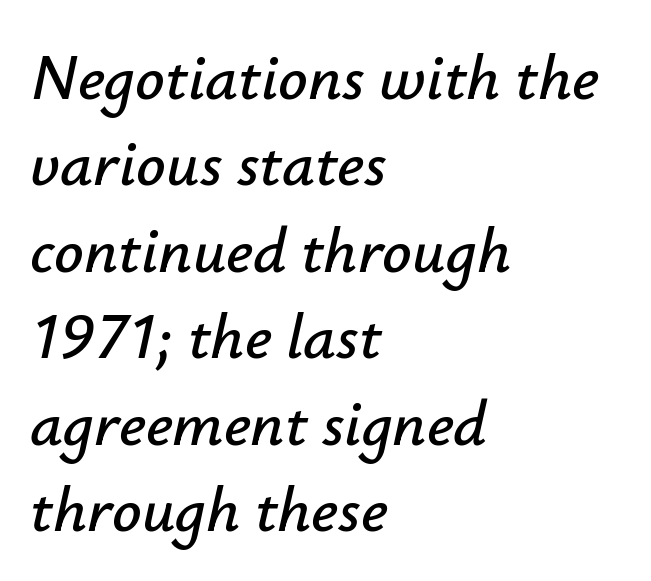
These lines are rendered in a variable-pitch font. A bare baseline throughout the passage. Tracking here is standard; glyphs follow each other at the usual distance. The typesetter chose a ragged-right arrangement here.
